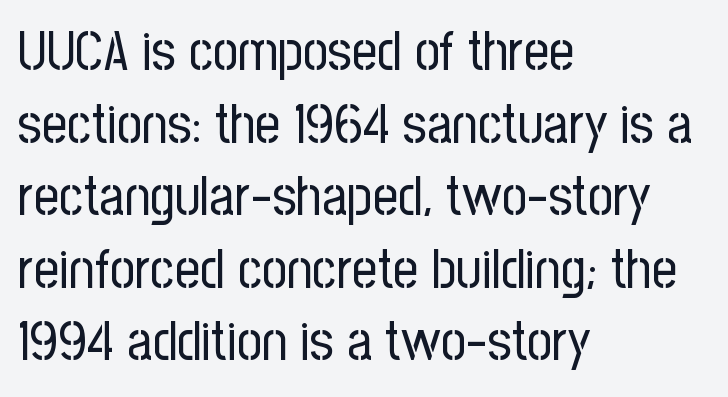
Q: Is the text bold? A: No.
Q: Is the text italic (slanted)? A: No, it is upright.
Q: Is the typeface a serif or a sans-serif typeface? A: Sans-serif.
Q: Is the text underlined? A: No.
Q: How is the paragraph aligned? A: Left-aligned.
Q: Is the spacing between letters normal or unusually wide? A: Normal.
Q: Is the spacing between lines tight, normal or loose? A: Normal.
Q: Width (condensed, normal, or wide)? A: Condensed.
Q: Stroke contrast? A: Low.
Q: x-height? A: Medium.
Q: Monospaced? A: No.
